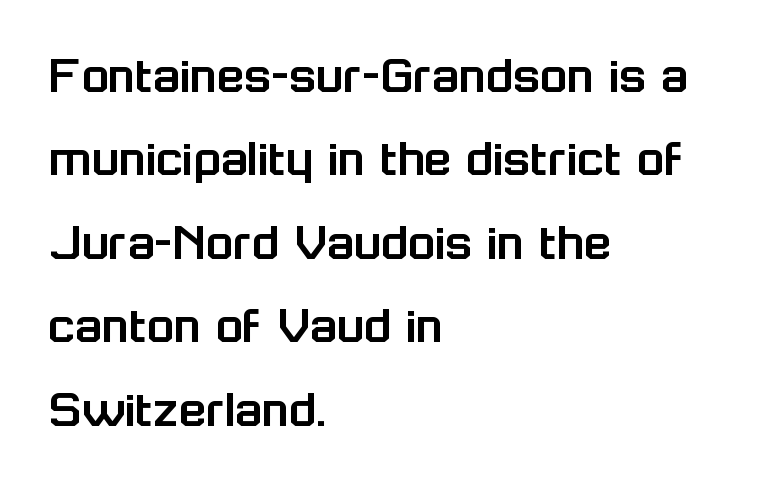
{"serif": "no", "italic": "no", "width": "normal", "stroke_contrast": "low", "x_height": "medium", "monospaced": "no", "underline": "no", "align": "left", "line_spacing": "normal", "line_spacing_ratio": 1.49, "letter_spacing": "normal", "letter_spacing_em": 0.0, "glyph_px": 56}
